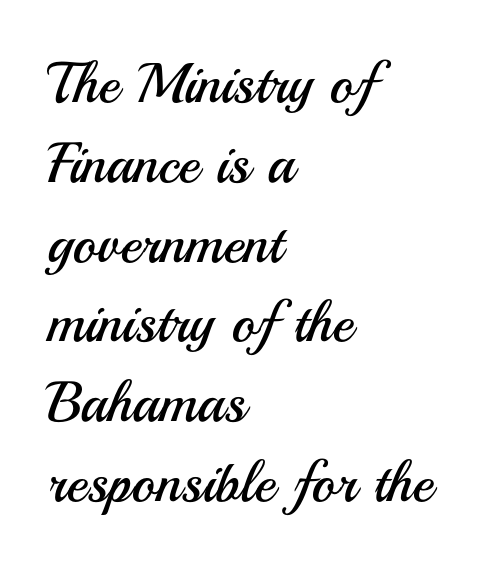
{"serif": "no", "bold": "no", "weight": "regular", "width": "normal", "stroke_contrast": "medium", "x_height": "small", "monospaced": "no", "underline": "no", "align": "left", "line_spacing": "normal", "line_spacing_ratio": 1.4, "letter_spacing": "normal", "letter_spacing_em": 0.0, "glyph_px": 57}
